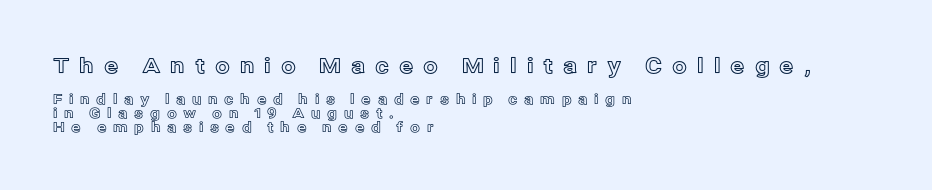
Q: Is the text italic (slanted)? A: No, it is upright.
Q: Is the text underlined? A: No.
Q: How is the paragraph aligned? A: Left-aligned.
Q: Is the spacing between letters normal or unusually wide? A: Unusually wide.
Q: Is the spacing between lines tight, normal or loose? A: Tight.
Q: Which block of text is set in a larger size, the first (top) or the second (bottom)? A: The first (top) one.
